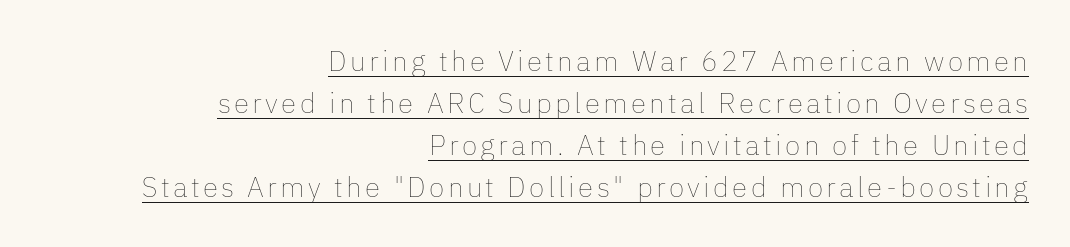
{"italic": "no", "bold": "no", "weight": "thin", "width": "normal", "stroke_contrast": "low", "x_height": "medium", "monospaced": "no", "underline": "yes", "align": "right", "line_spacing": "normal", "line_spacing_ratio": 1.5, "glyph_px": 28}
